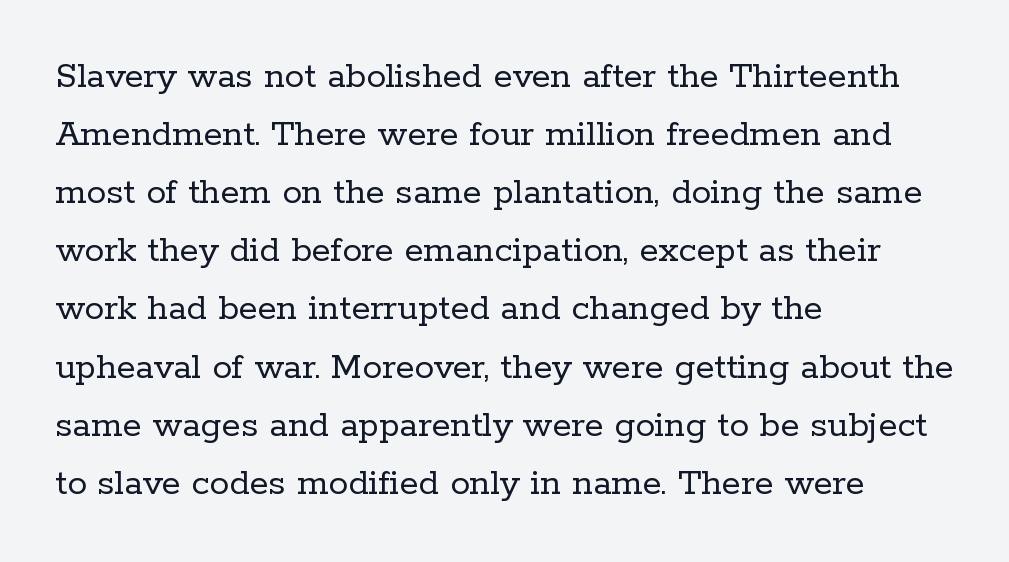
The image shows 39 px regular-weight serif type, upright; set left-aligned, normal line spacing (1.49x), normal letter spacing, not underlined; low stroke contrast and a medium x-height.
